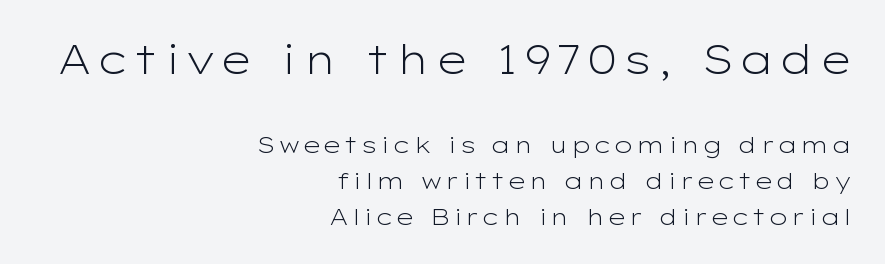
Q: Is the text bold? A: No.
Q: Is the text italic (slanted)? A: No, it is upright.
Q: Is the typeface a serif or a sans-serif typeface? A: Sans-serif.
Q: Is the text underlined? A: No.
Q: How is the paragraph aligned? A: Right-aligned.
Q: Is the spacing between lines tight, normal or loose? A: Normal.
Q: Which block of text is set in a larger size, the first (top) or the second (bottom)? A: The first (top) one.
Q: Width (condensed, normal, or wide)? A: Wide.
Q: Stroke contrast? A: Low.
Q: x-height? A: Medium.
Q: Monospaced? A: No.
